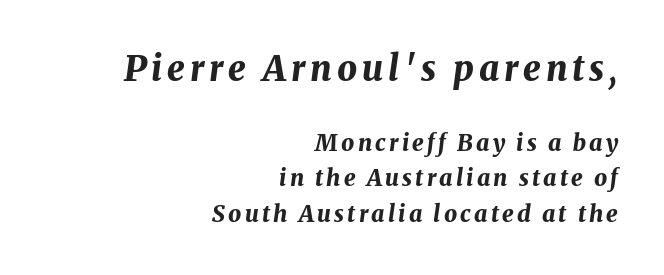
The image shows 35 px bold type, italic (leaning right); set right-aligned, normal line spacing (1.54x), not underlined; the first (top) block is 1.52x larger; medium stroke contrast and a medium x-height.
